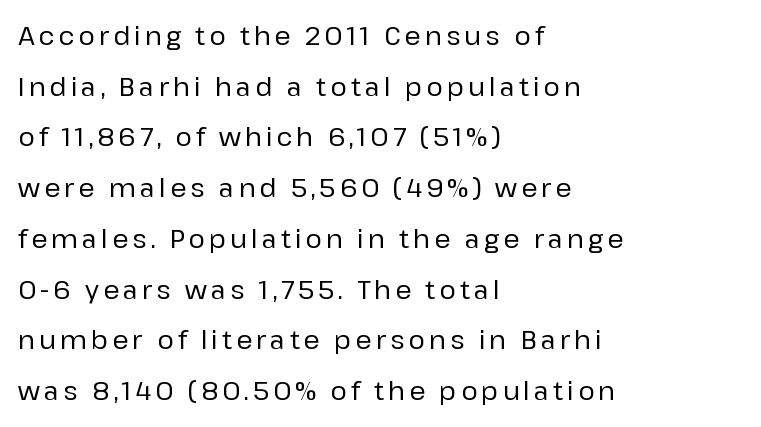
Vertical spacing — loose. Nobody drew a line under any word here. Does the lettering tilt? It doesn't — this is upright. The compositor pushed each line to the left boundary.
